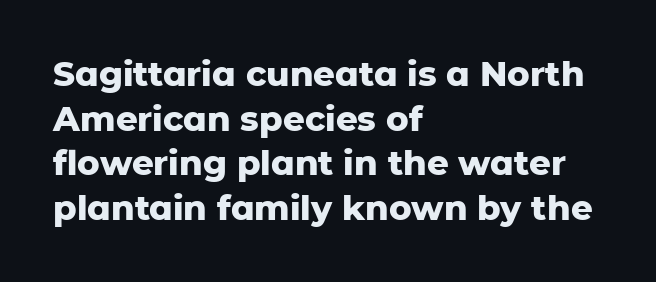
{"serif": "no", "italic": "no", "bold": "yes", "weight": "heavy", "width": "normal", "stroke_contrast": "low", "x_height": "medium", "monospaced": "no", "underline": "no", "align": "left", "line_spacing": "normal", "line_spacing_ratio": 1.31, "letter_spacing": "normal", "letter_spacing_em": 0.0, "glyph_px": 34}
